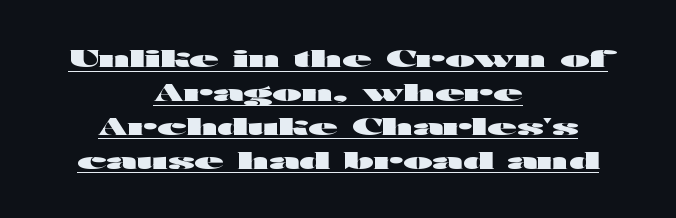
{"italic": "no", "bold": "yes", "underline": "yes", "align": "center", "line_spacing": "normal", "line_spacing_ratio": 1.41, "letter_spacing": "normal", "letter_spacing_em": 0.0, "glyph_px": 24}
